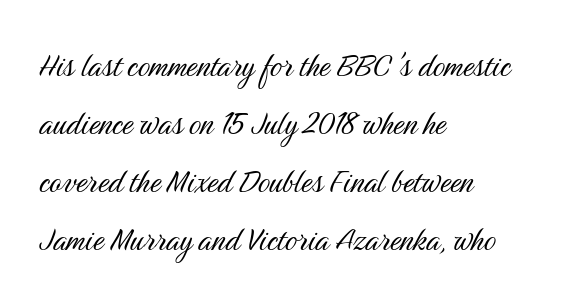
{"serif": "no", "bold": "no", "weight": "light", "width": "condensed", "stroke_contrast": "medium", "x_height": "medium", "monospaced": "no", "underline": "no", "align": "left", "line_spacing": "normal", "line_spacing_ratio": 1.53, "letter_spacing": "normal", "letter_spacing_em": 0.0, "glyph_px": 38}
